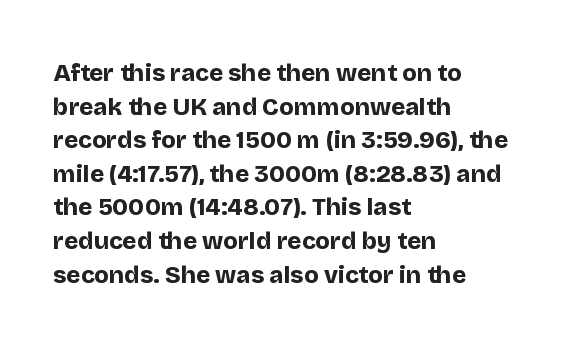
Any mark beneath the type? The region is blank. Regular leading. The face used here is rendered with its standard letterfit. These words are printed bold, with thick strokes throughout. Italic? Not at all — the glyphs are vertical. Left-aligned paragraph, ragged on the right.
